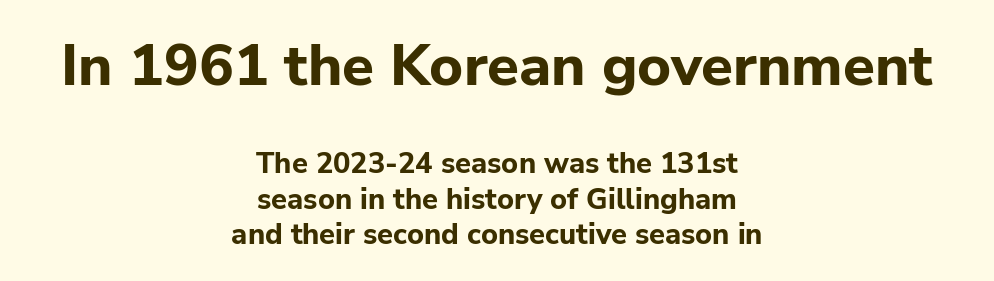
The image shows 58 px bold sans-serif type, upright; set centered, line spacing 1.22x, normal letter spacing, not underlined; the first (top) block is 2.0x larger; low stroke contrast and a medium x-height.
